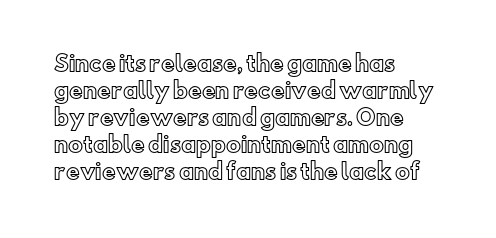
The image shows 21 px text type, upright; set left-aligned, normal line spacing (1.28x), normal letter spacing, not underlined.
